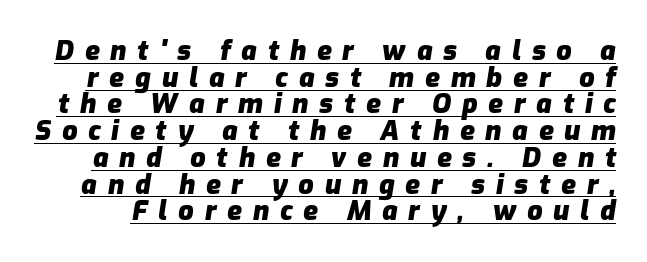
Compared with typical body copy, the letter spacing here is much looser. Looking at the ascenders, they clearly lean. The passage shown is emphatically bold. Rows of type sit shoulder to shoulder in the vertical direction. The rendering uses the underline text-decoration.
